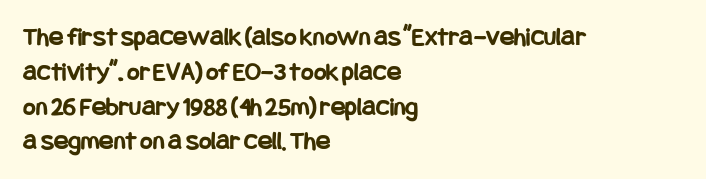
The image shows 27 px bold type, upright; set left-aligned, normal line spacing (1.29x), normal letter spacing, not underlined.
